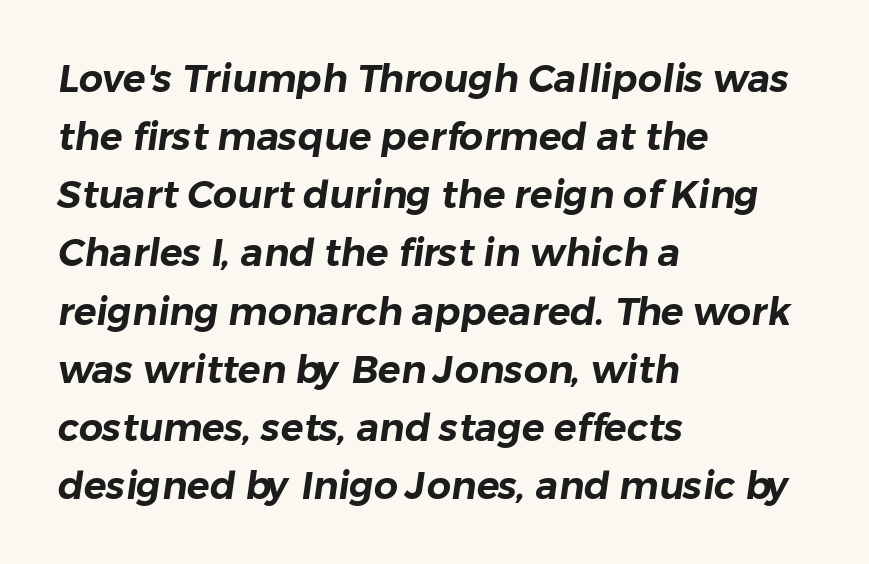
The image shows 38 px sans-serif type; set left-aligned, normal line spacing (1.53x), normal letter spacing, not underlined; low stroke contrast and a medium x-height.
